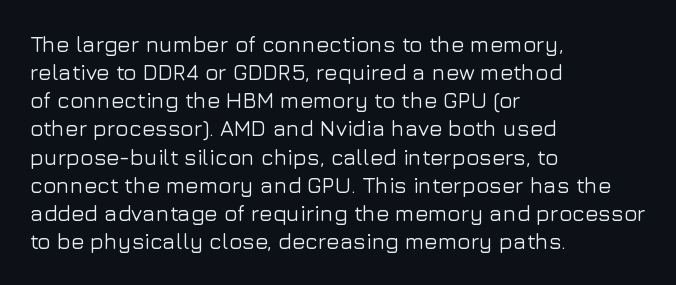
The image shows 22 px text type, upright; set left-aligned, normal line spacing (1.28x), normal letter spacing, not underlined.
